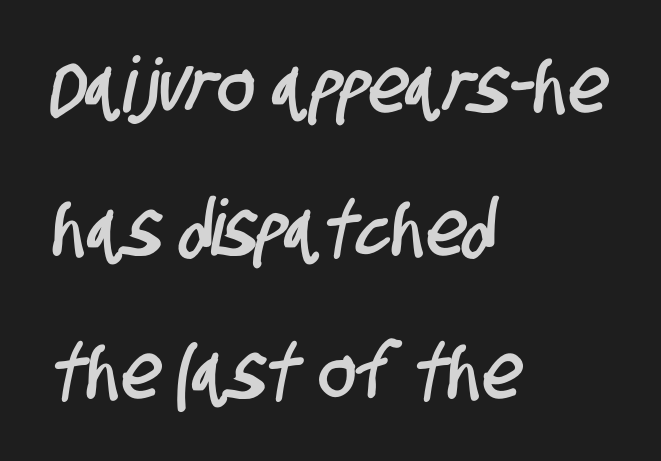
Do the characters align in a grid? No, the font is proportional. Quick note: underline off. The face used here is a sans, in the tradition of grotesques and geometrics. The horizontal fit of the characters is conventional and even. The rendering anchors every line to the left-hand side.
